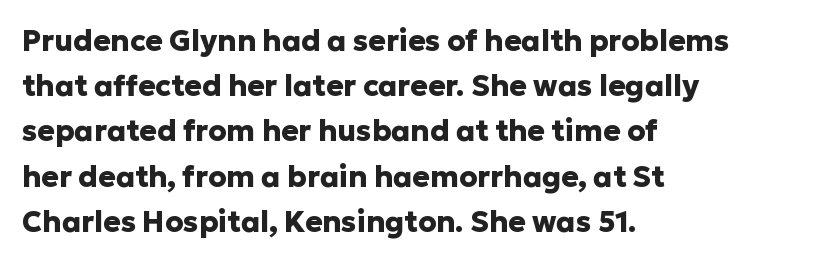
{"serif": "no", "italic": "no", "bold": "yes", "weight": "heavy", "width": "normal", "stroke_contrast": "low", "x_height": "medium", "monospaced": "no", "underline": "no", "align": "left", "line_spacing": "normal", "line_spacing_ratio": 1.56, "letter_spacing": "normal", "letter_spacing_em": 0.0, "glyph_px": 29}
